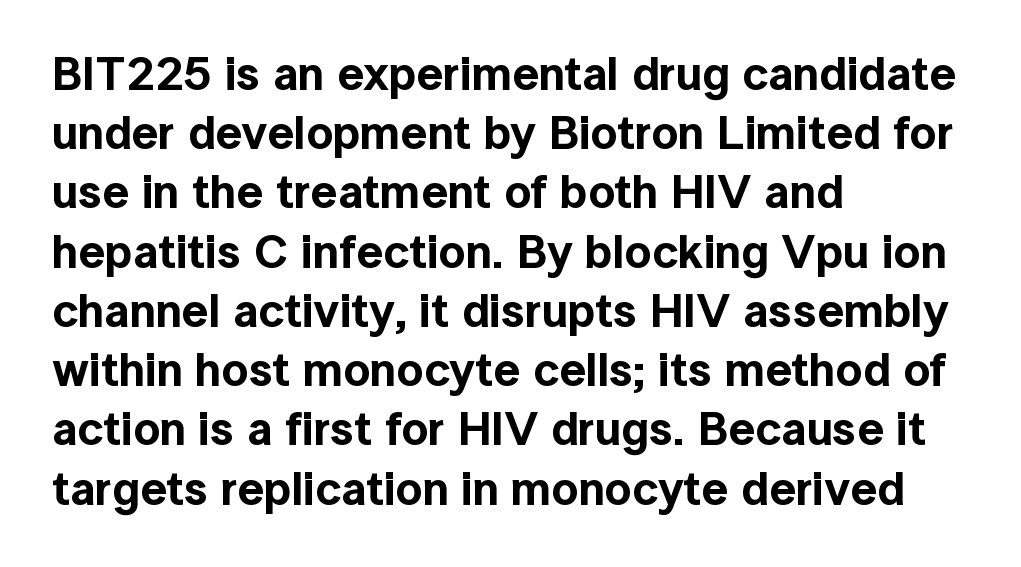
Proportional: the letters do not fall into vertical columns. Compared with a centered layout, this one pins lines to the left instead. Descenders are the only things crossing below the line. The lines sit at an ordinary, default distance from one another. Students, note that the glyphs here touch the page at normal intervals. Italic? Not at all — the glyphs are vertical.
